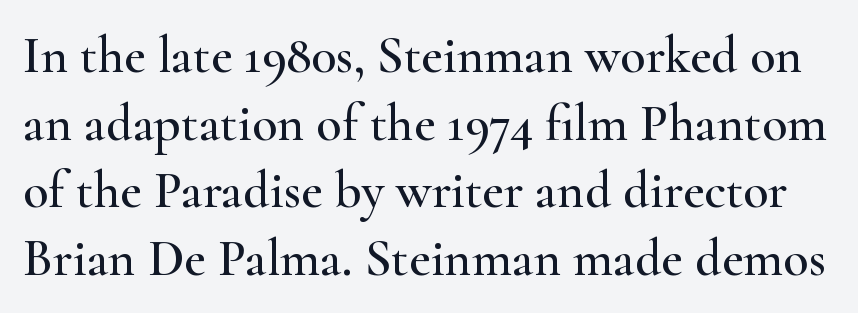
Type style note: has serifs. Here the glyphs are tracked normally, forming tight word shapes. The baseline area is clear. The designer left line spacing at the default. Italic? Not at all — the glyphs are vertical.
